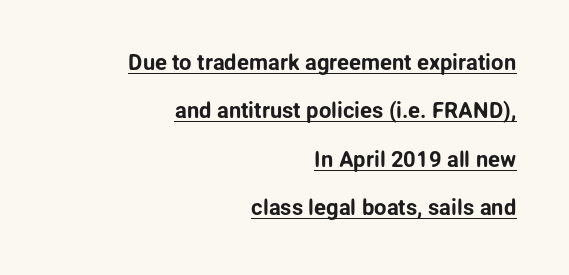
{"italic": "no", "underline": "yes", "align": "right", "line_spacing": "loose", "line_spacing_ratio": 2.2, "letter_spacing": "normal", "letter_spacing_em": 0.0, "glyph_px": 22}
